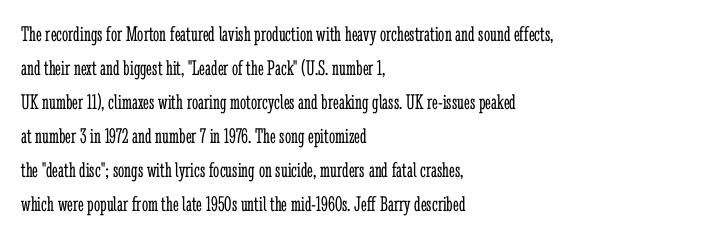
{"italic": "no", "bold": "no", "underline": "no", "align": "left", "line_spacing": "normal", "line_spacing_ratio": 1.55, "letter_spacing": "normal", "letter_spacing_em": 0.0, "glyph_px": 22}
